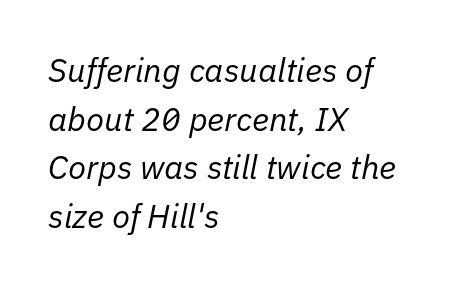
The image shows 33 px regular-weight type, italic (leaning right); set left-aligned, normal line spacing (1.47x), normal letter spacing, not underlined; low stroke contrast and a medium x-height.
